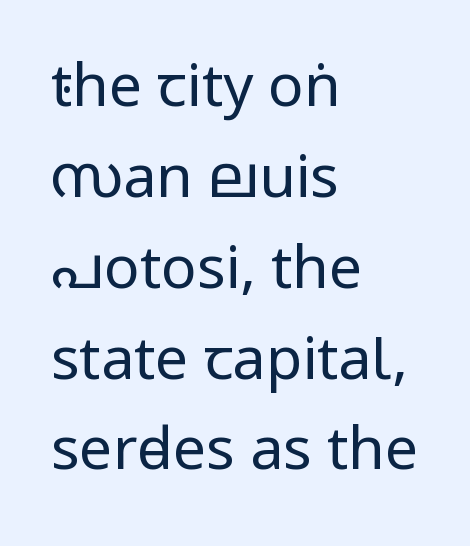
The passage shown is not underscored anywhere. Alignment: flush left. Bold? No — there's no thickening of the strokes. The typography opts for an upright posture over an oblique one. Leading: standard.
